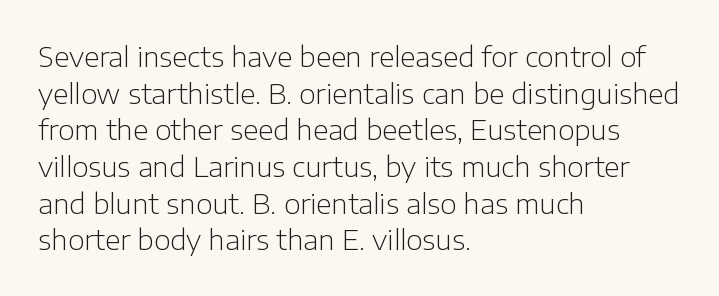
The image shows 28 px light sans-serif type, upright; set left-aligned, normal line spacing (1.31x), normal letter spacing, not underlined; low stroke contrast and a medium x-height.
